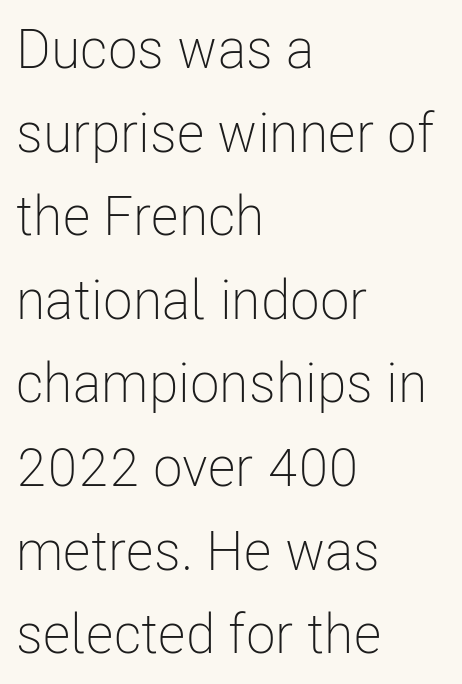
{"serif": "no", "italic": "no", "bold": "no", "weight": "light", "width": "condensed", "stroke_contrast": "low", "x_height": "medium", "monospaced": "no", "underline": "no", "align": "left", "line_spacing": "normal", "line_spacing_ratio": 1.52, "letter_spacing": "normal", "letter_spacing_em": 0.0, "glyph_px": 55}
